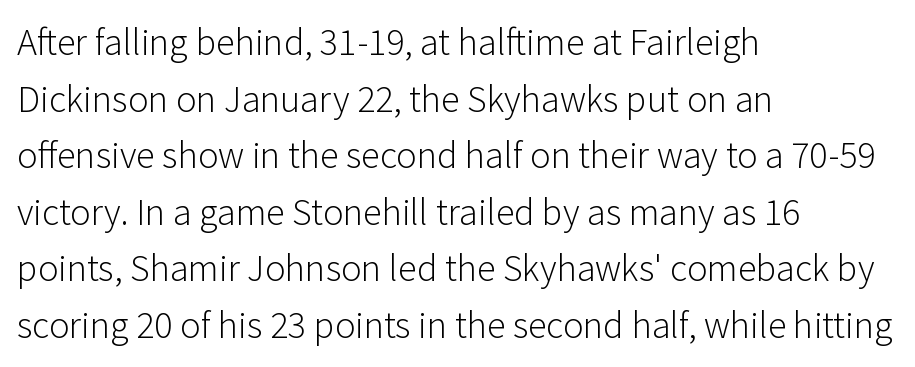
The compositor pushed each line to the left boundary. Check the space under the baseline: it is left empty. Students, observe: this is what conventionally led text looks like. Think of a printed novel: that variable character pitch is what you see here. Tall strokes in this sample are plumb rather than angled. Tracking here is standard; glyphs follow each other at the usual distance.
